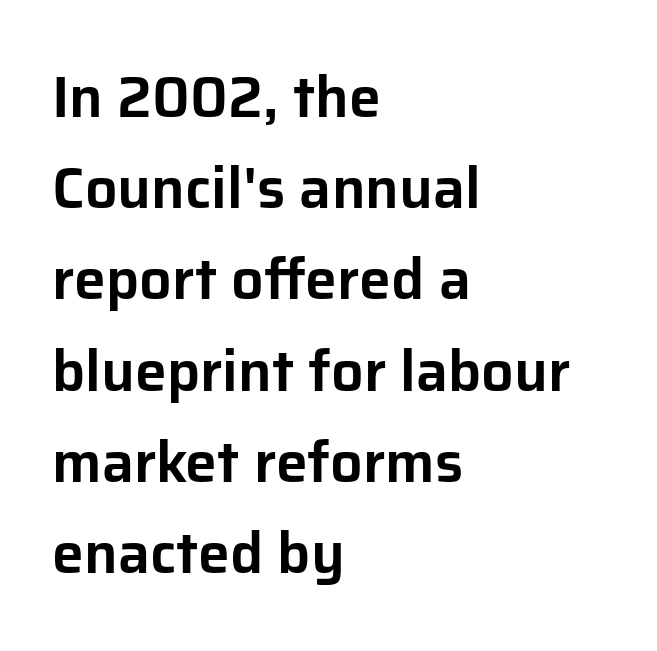
The image shows 57 px sans-serif type, upright; set left-aligned, normal line spacing (1.6x), normal letter spacing, not underlined; low stroke contrast and a medium x-height.
